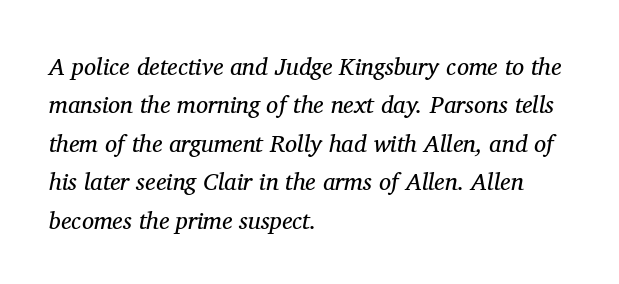
The image shows 24 px text type, italic (leaning right); set left-aligned, normal line spacing (1.6x), normal letter spacing, not underlined.
